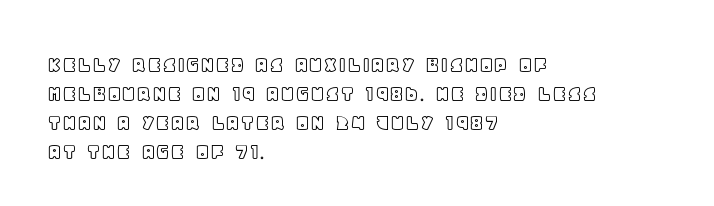
The image shows 24 px text type, upright; set left-aligned, line spacing 1.21x, normal letter spacing, not underlined.
